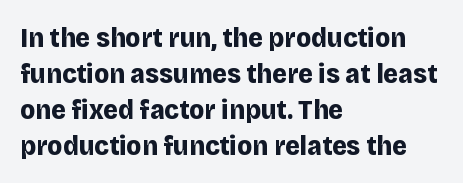
Q: Is the text bold? A: Yes.
Q: Is the text italic (slanted)? A: No, it is upright.
Q: Is the typeface a serif or a sans-serif typeface? A: Sans-serif.
Q: Is the text underlined? A: No.
Q: How is the paragraph aligned? A: Left-aligned.
Q: Is the spacing between letters normal or unusually wide? A: Normal.
Q: Is the spacing between lines tight, normal or loose? A: Normal.
Q: Width (condensed, normal, or wide)? A: Normal.
Q: Stroke contrast? A: Low.
Q: x-height? A: Large.
Q: Monospaced? A: No.
